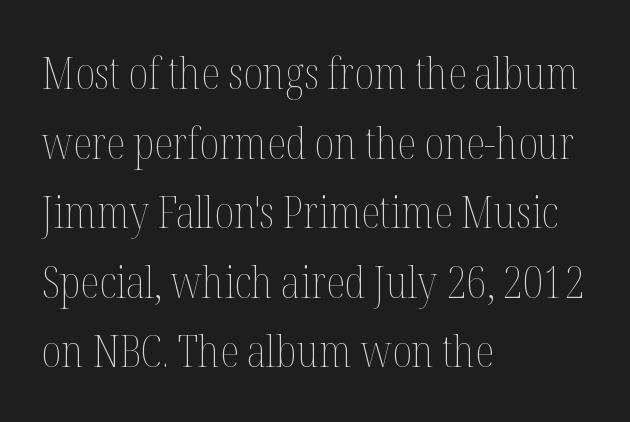
{"italic": "no", "bold": "no", "weight": "thin", "width": "condensed", "stroke_contrast": "medium", "x_height": "medium", "monospaced": "no", "underline": "no", "align": "left", "line_spacing": "normal", "line_spacing_ratio": 1.58, "letter_spacing": "normal", "letter_spacing_em": 0.0, "glyph_px": 44}
